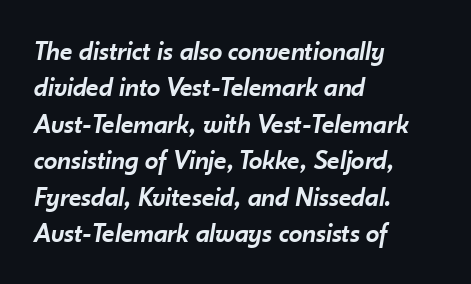
Its strokes are somewhat broadened, the hallmark of semibold type. Left-aligned paragraph, ragged on the right. The horizontal fit of the characters is conventional and even. Observe the lean: these are italic letterforms.
